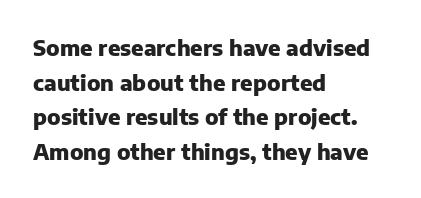
{"italic": "no", "bold": "yes", "underline": "no", "align": "left", "line_spacing": "normal", "line_spacing_ratio": 1.57, "letter_spacing": "normal", "letter_spacing_em": 0.0, "glyph_px": 22}
